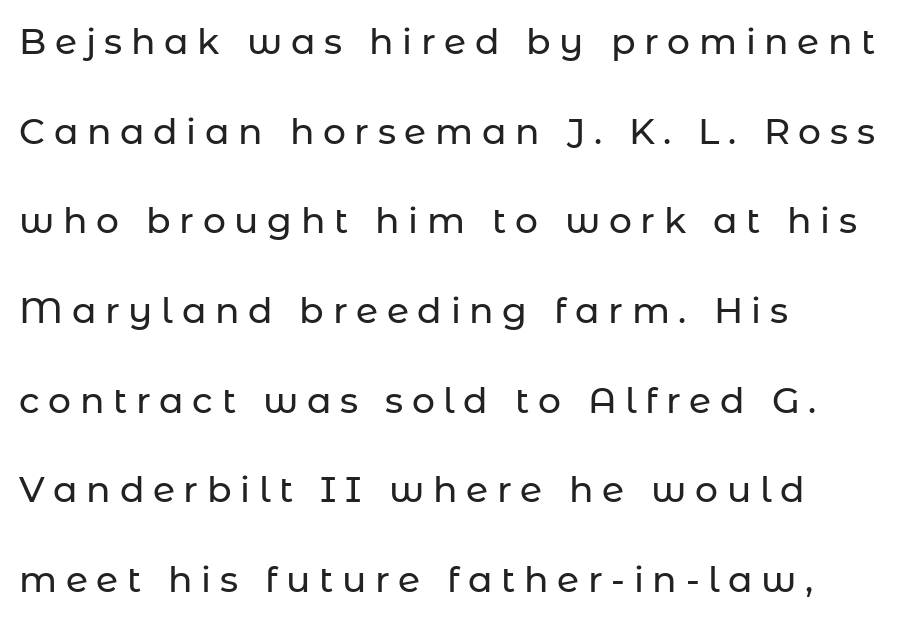
Visually the block forms a straight wall on the left and a jagged coastline on the right. Honestly, there is no underline to notice here at all. Substantial extra tracking has been applied to these lines. Looks like regular typesetting: each glyph gets only the width it needs.
